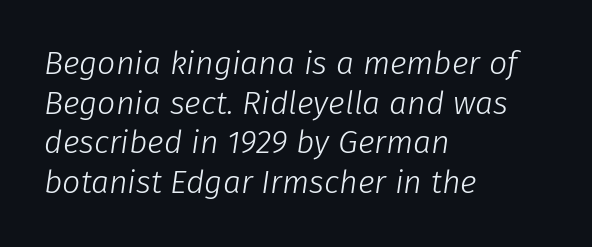
Slanted lettering throughout. The type is set solid horizontally, with unmodified tracking. Varying glyph widths throughout — classic text-font behaviour. Descender tails drop into unmarked territory. Each line starts at the same left margin while the right side varies. No chunkiness to these letters — they're not bold.
